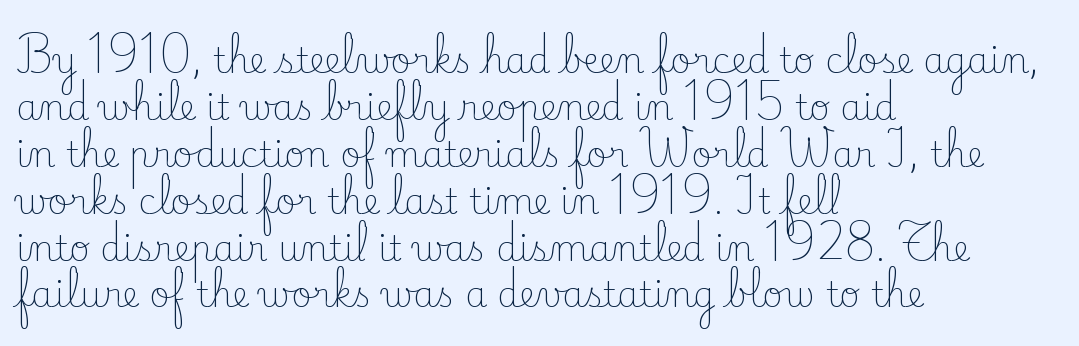
The letters carry serifs — small finishing strokes at the ends of their stems. No italicization has been applied; the sample stays upright. This sample has the flowing, uneven cadence of proportional lettering. The rendering keeps characters at their native spacing. A typesetter would call this leading conventional body-copy spacing. Words float on clear page, feet unadorned.
